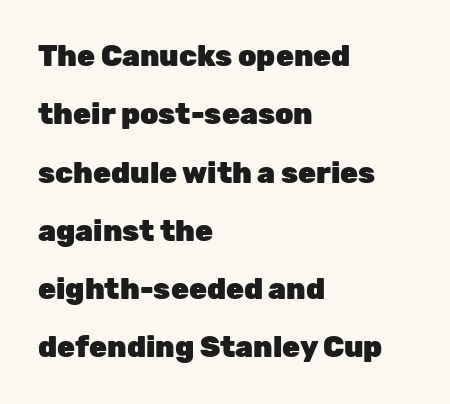
Think of a printed novel: that variable character pitch is what you see here. These lines keep a tight, regular rhythm from letter to letter. Its strokes are broad and dark, the hallmark of bold type. The text block is weighted toward the left margin, trailing off unevenly rightward.
